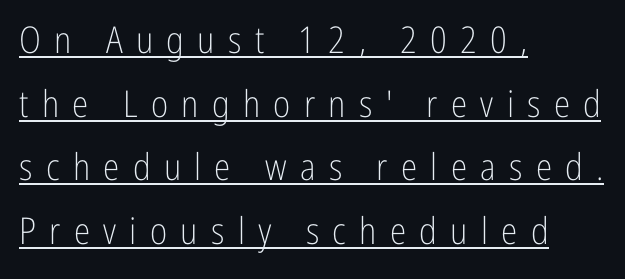
The rendering uses natural spacing where letterforms have individual widths. Is the letter spacing exaggerated? Yes — the characters are pushed far apart. Alignment: flush left. In designer terms, the underline attribute is active on this setting.
